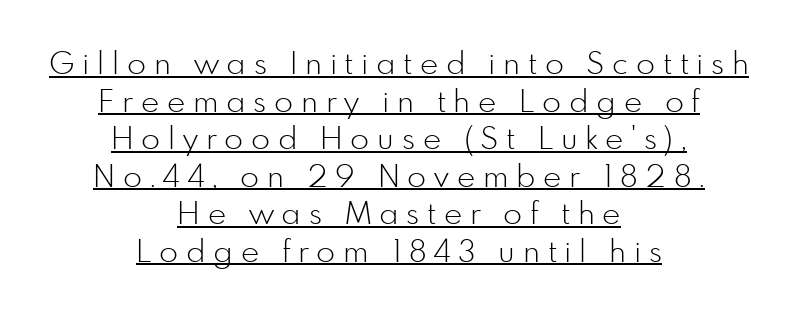
Is there any slant? The stems are plumb. What kind of face is this? One without serifs — a sans. Looks like regular typesetting: each glyph gets only the width it needs. Caption: lettering with a line underneath.
